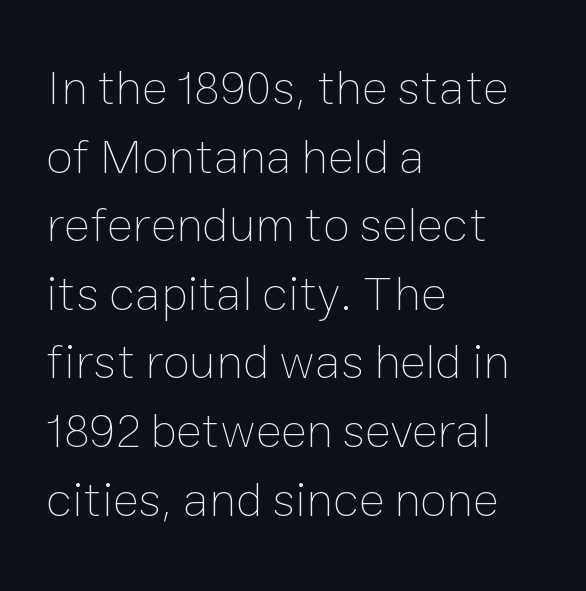
{"italic": "no", "bold": "no", "weight": "thin", "width": "normal", "stroke_contrast": "low", "x_height": "medium", "monospaced": "no", "underline": "no", "align": "left", "line_spacing": "normal", "line_spacing_ratio": 1.4, "letter_spacing": "normal", "letter_spacing_em": 0.0, "glyph_px": 49}
